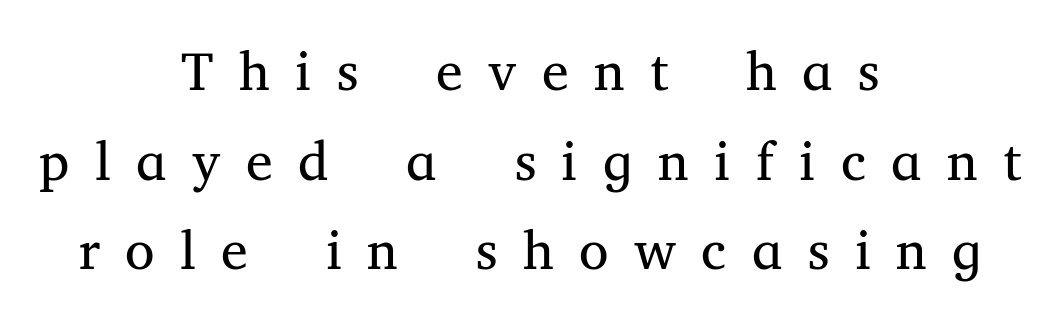
Type style note: has serifs. Unmarked baselines from the first word to the last. Each new line begins a customary step beneath the previous one. This rendering uses center alignment, leaving both contours irregular but symmetric. The font sits on the lighter half of the weight spectrum, regular included. Words appear elongated and porous because spacing is wide.
